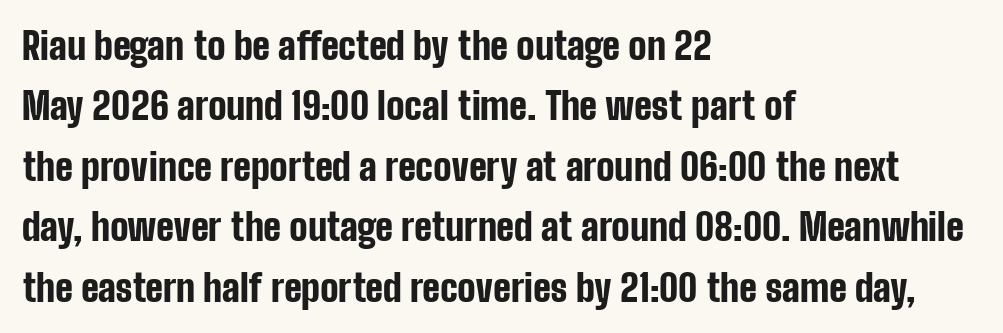
{"serif": "no", "italic": "no", "bold": "yes", "weight": "bold", "width": "condensed", "stroke_contrast": "low", "x_height": "medium", "monospaced": "no", "underline": "no", "align": "left", "line_spacing": "normal", "line_spacing_ratio": 1.59, "letter_spacing": "normal", "letter_spacing_em": 0.0, "glyph_px": 38}
